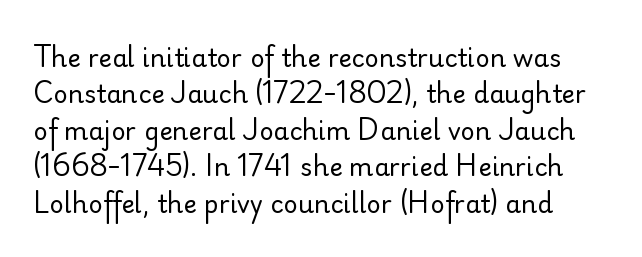
Q: Is the text bold? A: No.
Q: Is the text italic (slanted)? A: No, it is upright.
Q: Is the text underlined? A: No.
Q: Is the spacing between letters normal or unusually wide? A: Normal.
Q: Is the spacing between lines tight, normal or loose? A: Normal.
